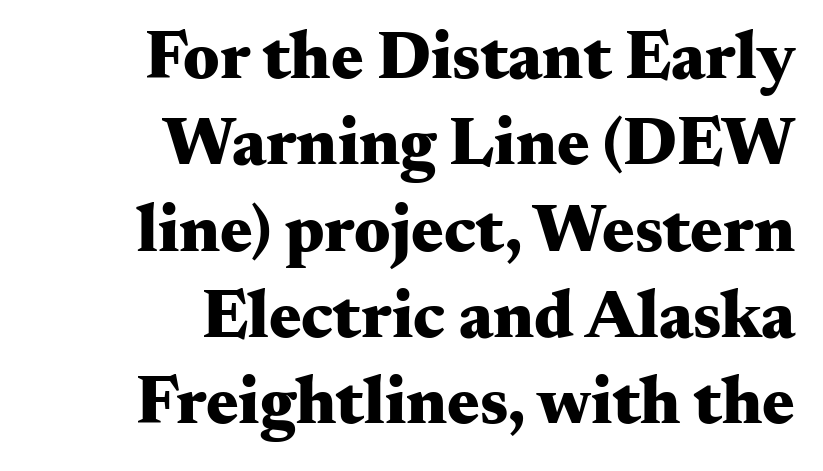
Compared with a flush-left layout, this one pins lines to the opposite, right side. The passage shown is not underscored anywhere. Look at the bottom of the vertical strokes: they flare into serifs here. One glance says typical: line gaps are just what's usual. The characters look thick and weighty, a clear bold. Italic? Not at all — the glyphs are vertical.
